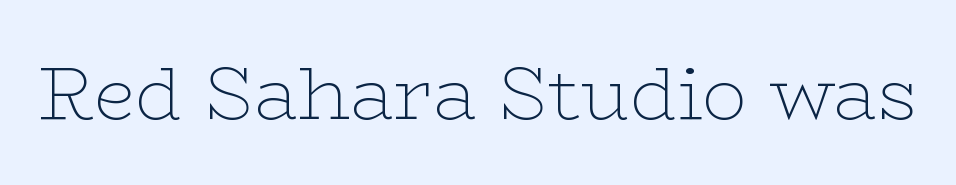
{"serif": "yes", "italic": "no", "bold": "no", "weight": "thin", "width": "wide", "stroke_contrast": "low", "x_height": "medium", "monospaced": "no", "underline": "no", "letter_spacing": "normal", "letter_spacing_em": 0.0, "glyph_px": 75}
